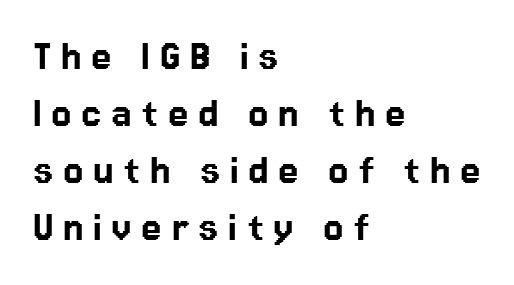
Words appear elongated and porous because spacing is wide. The area under the type is left untouched. Looks like regular typesetting: each glyph gets only the width it needs. Serif or sans? Sans — the stroke terminals are bare.
